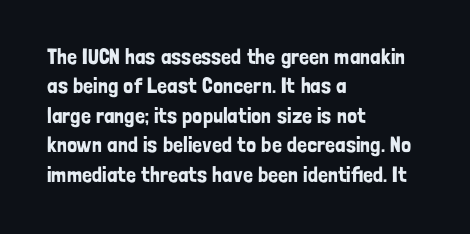
Reading down the block, your eye returns to a fixed left position each line. The type sits square on the baseline with zero lean. The space directly below the letters is spotless. Notice how descenders clear the ascenders below comfortably — that's standard leading. Each word holds together tightly as a unit, with standard inter-letter gaps.
